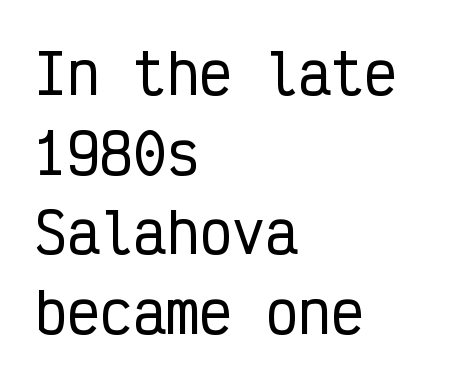
Here the designer chose a console-style face with uniform glyph widths. Quick note: underline off. Standard letterfit; no display-style spreading of the glyphs. Students, observe: this is what conventionally led text looks like.
